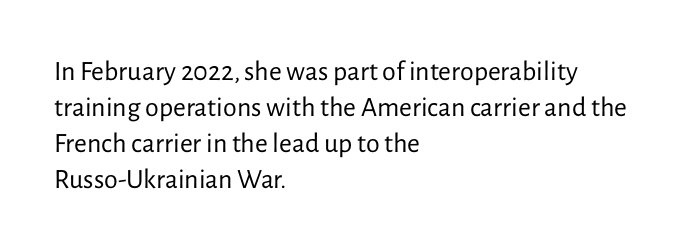
The image shows 28 px regular-weight sans-serif type, upright; set left-aligned, normal line spacing (1.28x), normal letter spacing, not underlined; low stroke contrast and a medium x-height.
